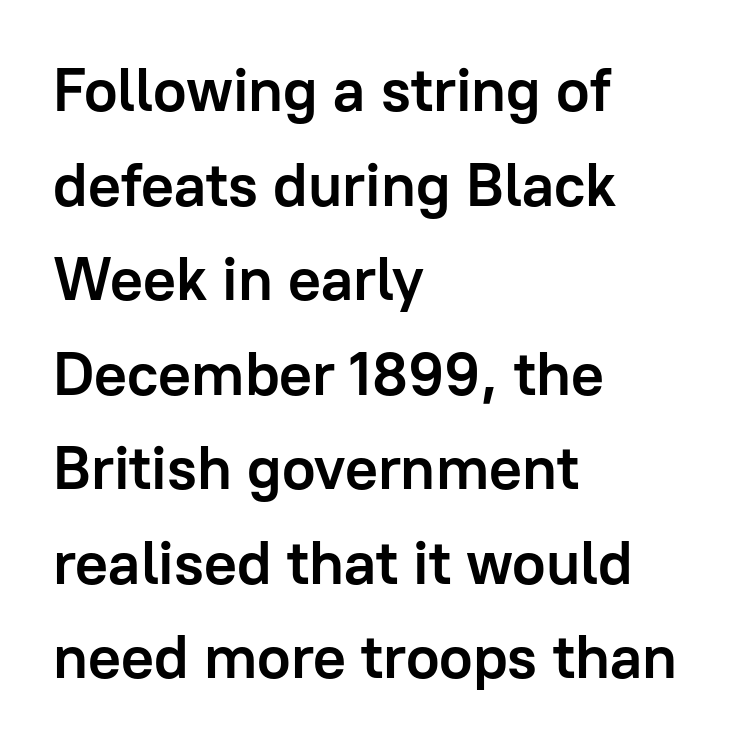
{"serif": "no", "italic": "no", "bold": "yes", "weight": "semibold", "width": "normal", "stroke_contrast": "low", "x_height": "medium", "monospaced": "no", "underline": "no", "align": "left", "line_spacing": "normal", "line_spacing_ratio": 1.55, "letter_spacing": "normal", "letter_spacing_em": 0.0, "glyph_px": 61}
